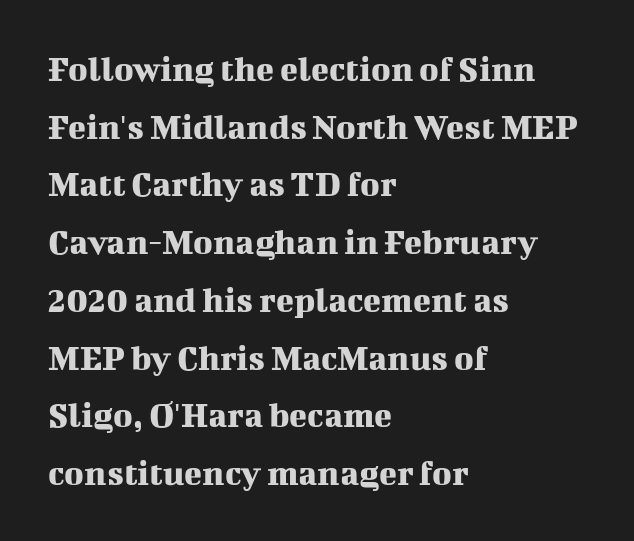
Q: Is the text italic (slanted)? A: No, it is upright.
Q: Is the typeface a serif or a sans-serif typeface? A: Serif.
Q: Is the text underlined? A: No.
Q: How is the paragraph aligned? A: Left-aligned.
Q: Is the spacing between letters normal or unusually wide? A: Normal.
Q: Is the spacing between lines tight, normal or loose? A: Normal.
Q: Width (condensed, normal, or wide)? A: Normal.
Q: Stroke contrast? A: Medium.
Q: x-height? A: Medium.
Q: Monospaced? A: No.
